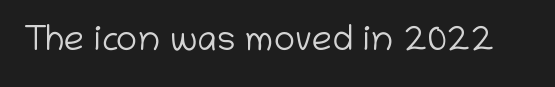
The image shows 36 px light sans-serif type, upright; set normal letter spacing, not underlined; low stroke contrast and a medium x-height.
